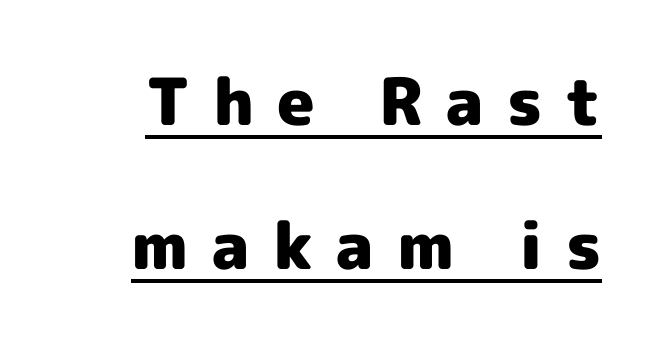
{"serif": "no", "italic": "no", "bold": "yes", "weight": "heavy", "width": "normal", "x_height": "medium", "monospaced": "no", "underline": "yes", "line_spacing": "loose", "line_spacing_ratio": 2.22, "letter_spacing": "wide", "letter_spacing_em": 0.35, "glyph_px": 65}
